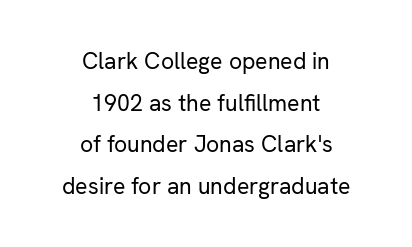
Q: Is the text bold? A: No.
Q: Is the text italic (slanted)? A: No, it is upright.
Q: Is the text underlined? A: No.
Q: How is the paragraph aligned? A: Centered.
Q: Is the spacing between letters normal or unusually wide? A: Normal.
